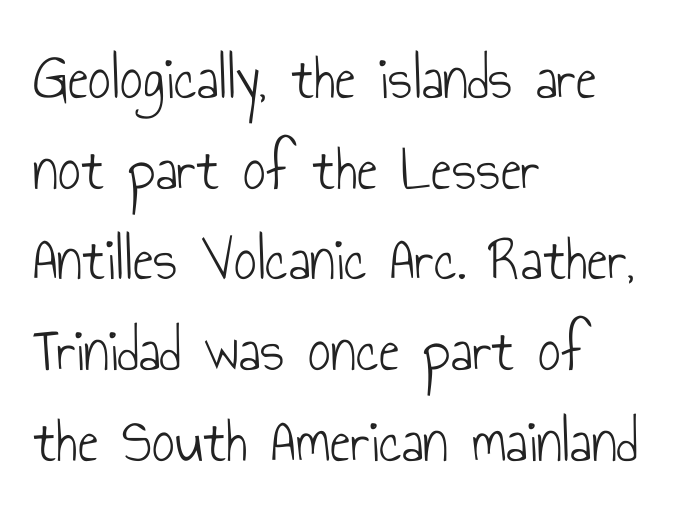
Q: Is the text bold? A: No.
Q: Is the text italic (slanted)? A: No, it is upright.
Q: Is the typeface a serif or a sans-serif typeface? A: Sans-serif.
Q: Is the text underlined? A: No.
Q: How is the paragraph aligned? A: Left-aligned.
Q: Is the spacing between letters normal or unusually wide? A: Normal.
Q: Is the spacing between lines tight, normal or loose? A: Normal.
Q: Width (condensed, normal, or wide)? A: Condensed.
Q: Stroke contrast? A: Low.
Q: x-height? A: Small.
Q: Monospaced? A: No.
